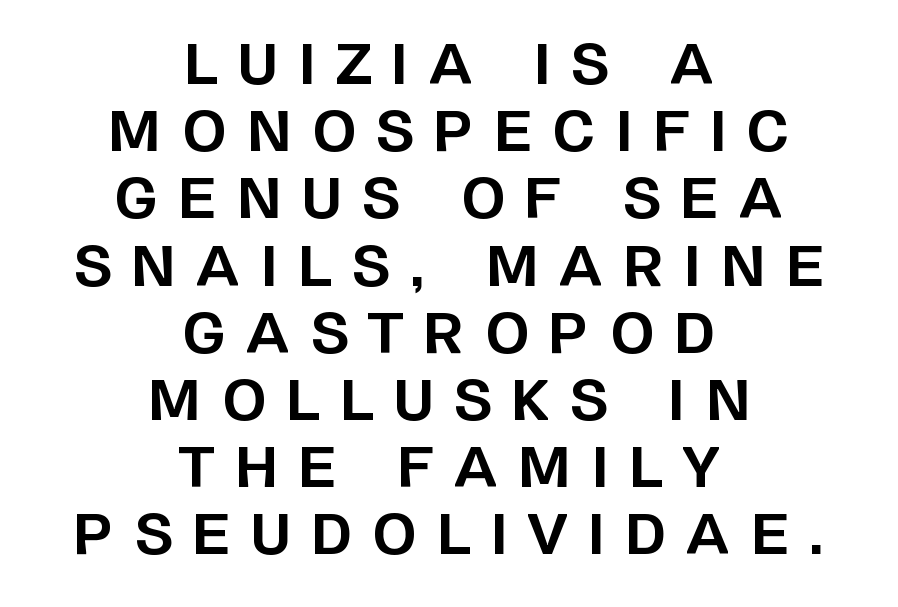
{"serif": "no", "italic": "no", "bold": "yes", "weight": "bold", "width": "normal", "stroke_contrast": "low", "x_height": "large", "monospaced": "no", "underline": "no", "align": "center", "line_spacing_ratio": 1.2, "letter_spacing": "wide", "letter_spacing_em": 0.37, "glyph_px": 56}
